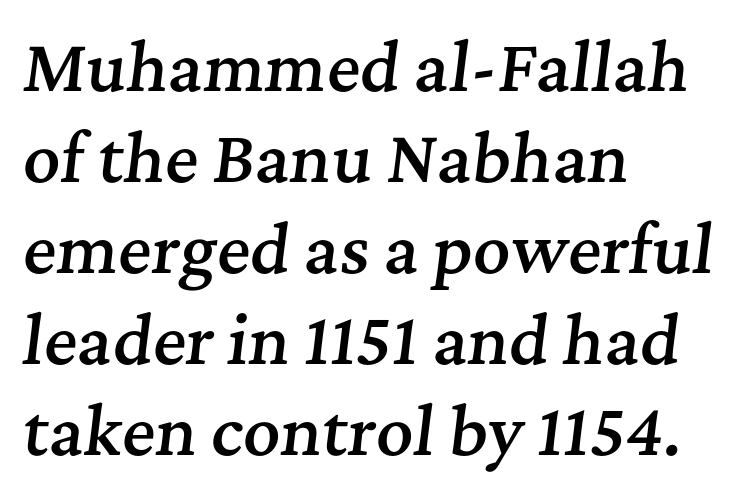
Q: Is the text bold? A: Semi-bold.
Q: Is the text italic (slanted)? A: Yes, it leans right by about 7 degrees.
Q: Is the typeface a serif or a sans-serif typeface? A: Serif.
Q: Is the text underlined? A: No.
Q: How is the paragraph aligned? A: Left-aligned.
Q: Is the spacing between letters normal or unusually wide? A: Normal.
Q: Is the spacing between lines tight, normal or loose? A: Normal.
Q: Width (condensed, normal, or wide)? A: Normal.
Q: Stroke contrast? A: Medium.
Q: x-height? A: Medium.
Q: Monospaced? A: No.
